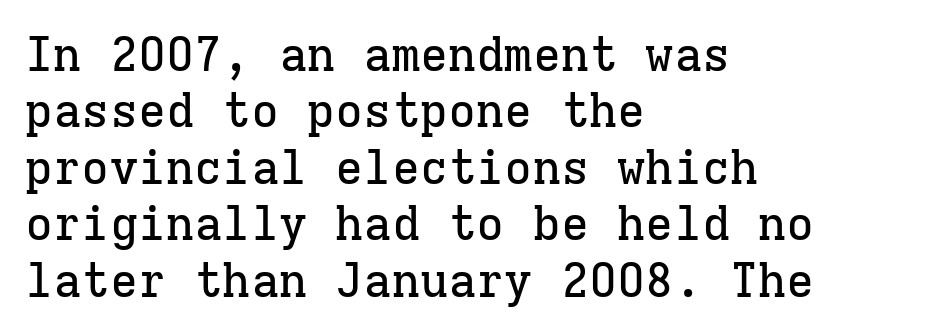
Q: Is the text italic (slanted)? A: No, it is upright.
Q: Is the typeface a serif or a sans-serif typeface? A: Serif.
Q: Is the text underlined? A: No.
Q: How is the paragraph aligned? A: Left-aligned.
Q: Is the spacing between letters normal or unusually wide? A: Normal.
Q: Width (condensed, normal, or wide)? A: Normal.
Q: Stroke contrast? A: Low.
Q: x-height? A: Medium.
Q: Monospaced? A: Yes.
